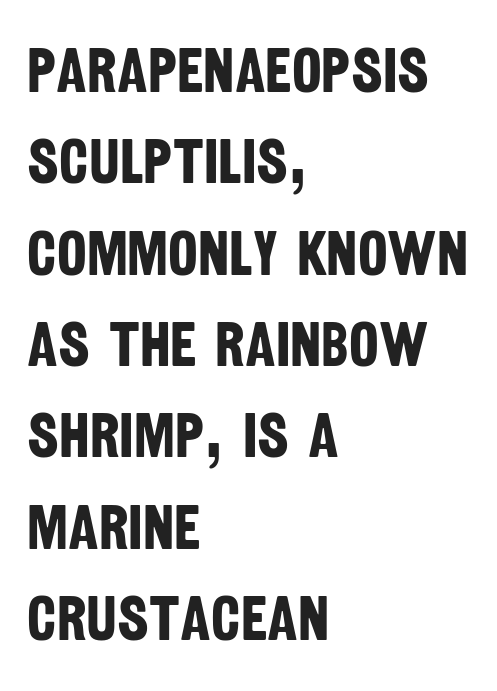
{"serif": "no", "bold": "yes", "weight": "bold", "width": "condensed", "stroke_contrast": "low", "x_height": "large", "monospaced": "no", "underline": "no", "align": "left", "line_spacing": "normal", "line_spacing_ratio": 1.45, "letter_spacing": "normal", "letter_spacing_em": 0.0, "glyph_px": 63}
